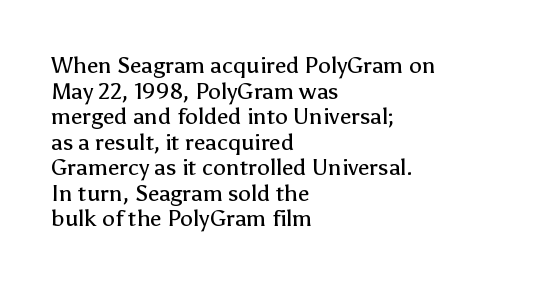
The image shows 23 px text type, upright; set left-aligned, tight line spacing (1.11x), normal letter spacing, not underlined.
